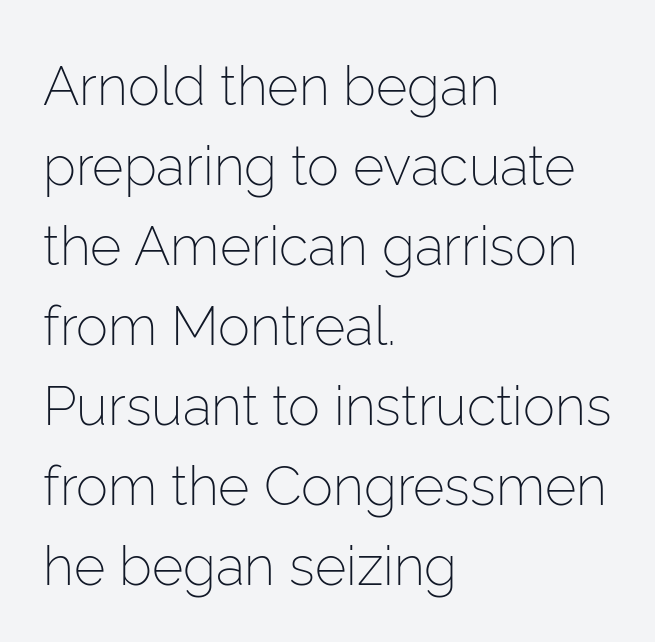
Q: Is the text bold? A: No.
Q: Is the text italic (slanted)? A: No, it is upright.
Q: Is the typeface a serif or a sans-serif typeface? A: Sans-serif.
Q: Is the text underlined? A: No.
Q: How is the paragraph aligned? A: Left-aligned.
Q: Is the spacing between letters normal or unusually wide? A: Normal.
Q: Is the spacing between lines tight, normal or loose? A: Normal.
Q: Width (condensed, normal, or wide)? A: Normal.
Q: Stroke contrast? A: Low.
Q: x-height? A: Medium.
Q: Monospaced? A: No.
